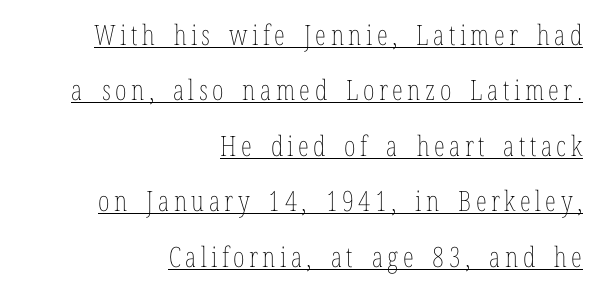
Q: Is the text bold? A: No.
Q: Is the text italic (slanted)? A: No, it is upright.
Q: Is the text underlined? A: Yes.
Q: How is the paragraph aligned? A: Right-aligned.
Q: Is the spacing between lines tight, normal or loose? A: Loose.
Q: Width (condensed, normal, or wide)? A: Condensed.
Q: Stroke contrast? A: Low.
Q: x-height? A: Medium.
Q: Monospaced? A: No.
